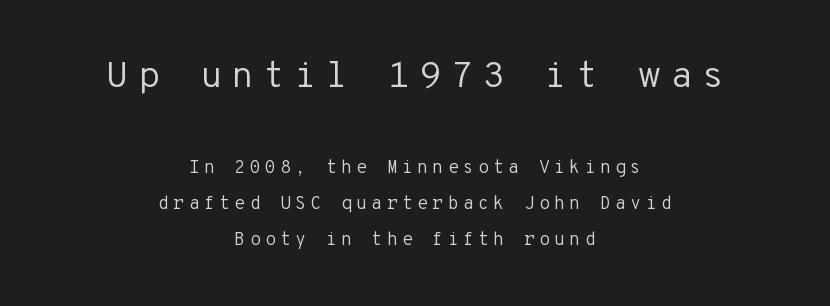
{"serif": "no", "italic": "no", "bold": "no", "weight": "regular", "width": "normal", "stroke_contrast": "low", "x_height": "medium", "monospaced": "yes", "underline": "no", "align": "center", "line_spacing": "loose", "line_spacing_ratio": 1.99, "letter_spacing": "wide", "letter_spacing_em": 0.23, "larger_block": "first", "size_ratio": 2.06, "glyph_px": 37}
